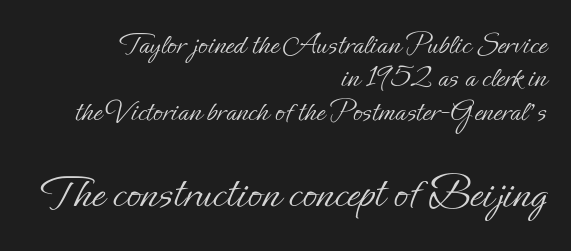
The image shows 47 px light type; set right-aligned, tight line spacing (1.08x), normal letter spacing, not underlined; the second (bottom) block is 1.52x larger; low stroke contrast and a small x-height.
